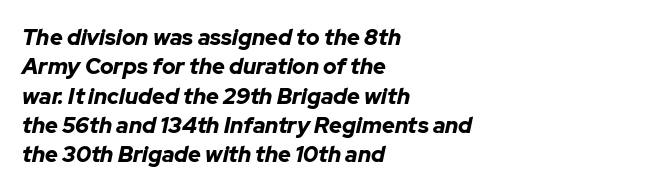
Q: Is the text bold? A: Yes.
Q: Is the text italic (slanted)? A: Yes, it leans right by about 12 degrees.
Q: Is the text underlined? A: No.
Q: How is the paragraph aligned? A: Left-aligned.
Q: Is the spacing between letters normal or unusually wide? A: Normal.
Q: Is the spacing between lines tight, normal or loose? A: Normal.
